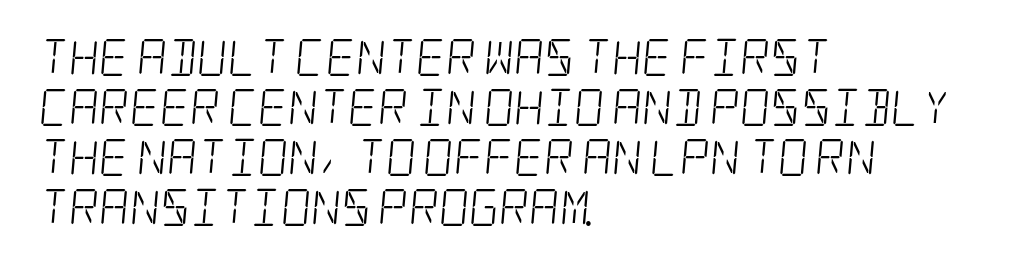
The image shows 37 px light, condensed serif type; set left-aligned, normal line spacing (1.35x), normal letter spacing, not underlined; low stroke contrast and a large x-height.
